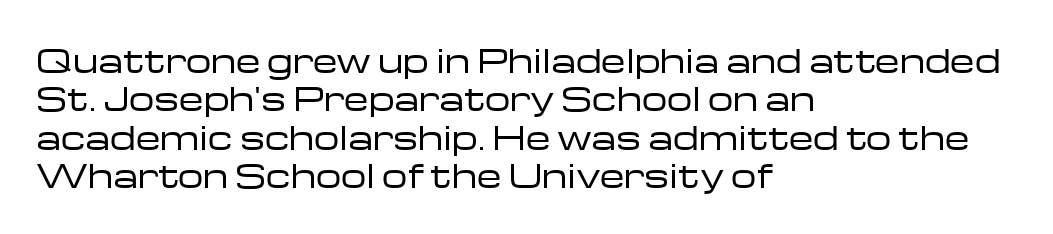
Weight class: somewhere from thin through regular. Observe the ordinary spacing: letters are neighbours, not strangers. Note the varied advance widths — an 'i' is clearly narrower than an 'm'. Caption: multi-line text, flush left, ragged right. Honestly, there is no underline to notice here at all. Nothing sits at the stroke ends, so this counts as sans-serif.
